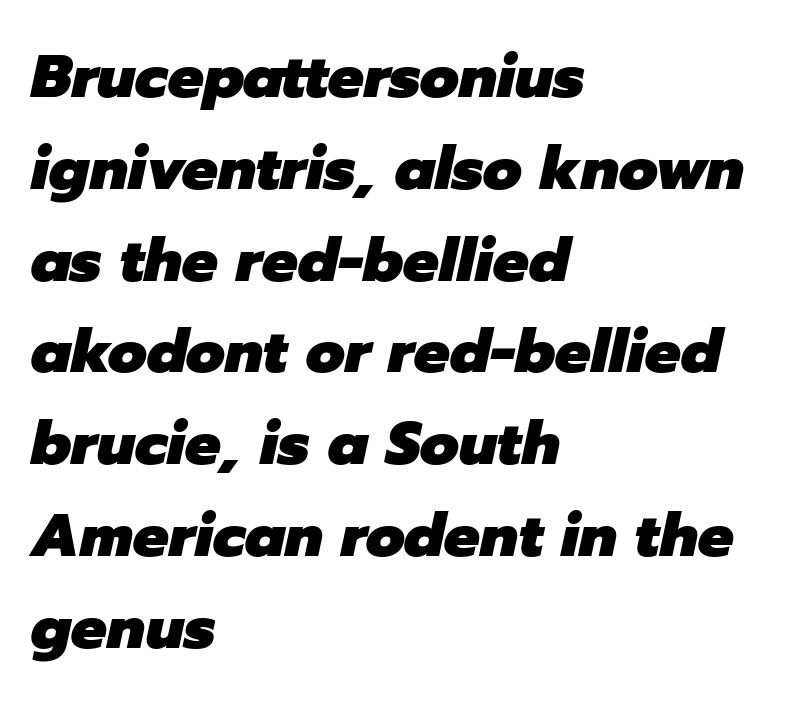
The image shows 60 px heavy type, italic (leaning right); set left-aligned, normal line spacing (1.53x), normal letter spacing, not underlined; low stroke contrast and a medium x-height.
